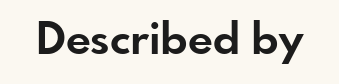
Each letter keeps its own natural width here, so spacing adapts to shape. What kind of face is this? One without serifs — a sans. The characters look thick and weighty, a clear bold. Standard letterfit; no display-style spreading of the glyphs. You can tell it's not italic because the verticals are truly vertical. Descenders hang freely into open space.
